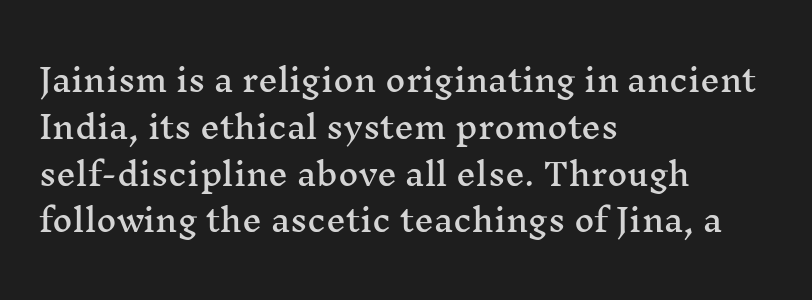
A classic flush-left, rag-right setting is used for this passage. This sample has the flowing, uneven cadence of proportional lettering. Look at the bottom of the vertical strokes: they flare into serifs here. Interline gaps are of average width in this sample. Posture: vertical.
